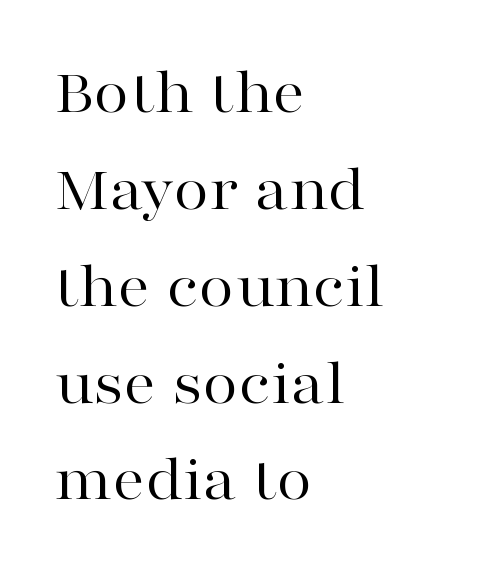
Evenly set lines give the paragraph a standard silhouette. Letters have the restrained weight of plain body copy at most. The baseline area is clear. Old-style or modern, the face here clearly has serifs. Look at the tracking — it's just the regular setting, nothing added.
